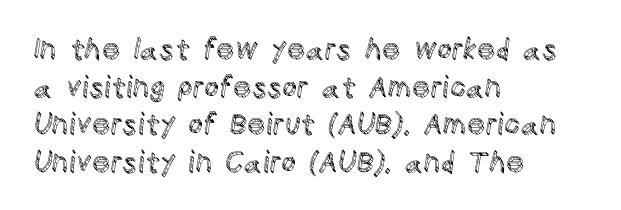
{"width": "normal", "x_height": "large", "monospaced": "no", "underline": "no", "align": "left", "line_spacing": "normal", "line_spacing_ratio": 1.3, "letter_spacing": "normal", "letter_spacing_em": 0.0, "glyph_px": 29}
